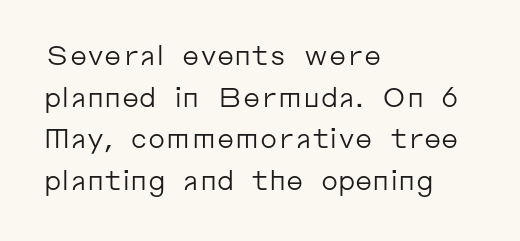
This sample uses an upright cut, with every glyph sitting square on the baseline. Lines of text with bare space underneath. The setting favours the left margin, as ordinary paragraphs usually do. Leading: standard. The typesetting does not lean heavy: it is not bold. You could call the tracking neutral — neither tight nor loose.
